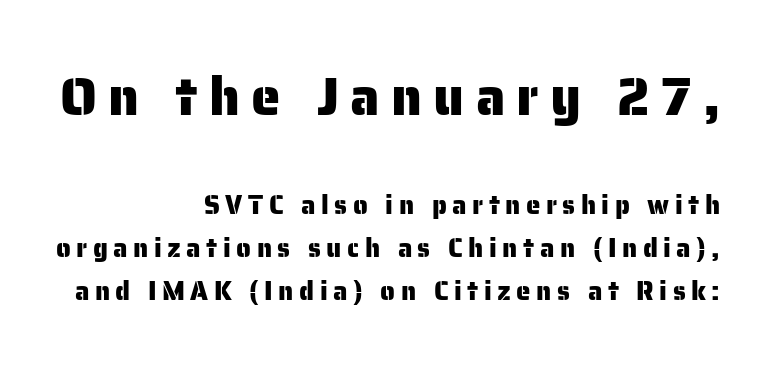
These lines stack with their right ends in a neat column. How would I describe the line gaps? Plain and ordinary. Vertical strokes here are truly vertical. Plain, unruled lines of type. The type family on display is of the sans-serif kind. The rendering uses natural spacing where letterforms have individual widths.
